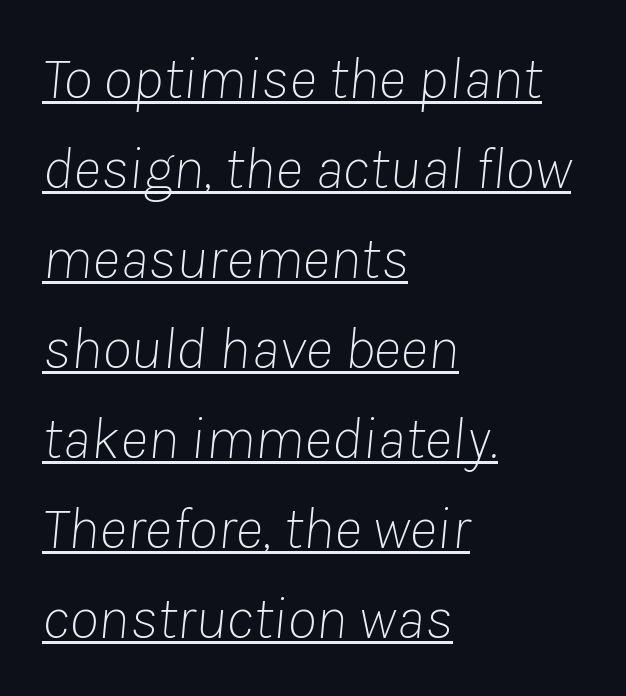
The image shows 60 px thin type, italic (leaning right); set left-aligned, normal line spacing (1.5x), normal letter spacing, underlined; low stroke contrast and a medium x-height.
